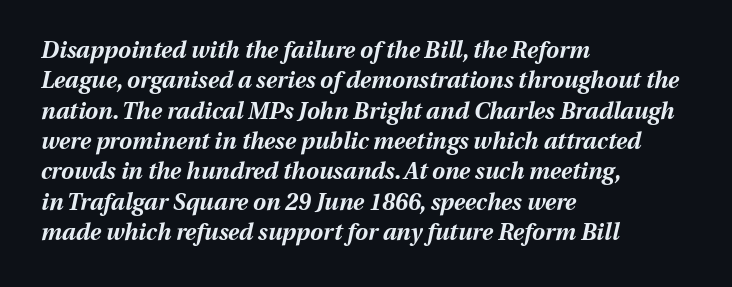
The image shows 23 px bold type, italic (leaning right); set left-aligned, normal line spacing (1.32x), normal letter spacing, not underlined.
